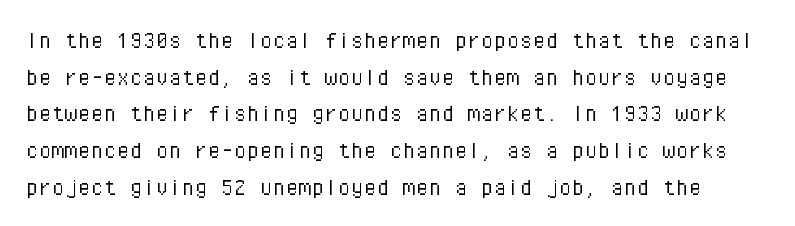
Q: Is the text bold? A: No.
Q: Is the text italic (slanted)? A: No, it is upright.
Q: Is the text underlined? A: No.
Q: Is the spacing between letters normal or unusually wide? A: Normal.
Q: Is the spacing between lines tight, normal or loose? A: Normal.
